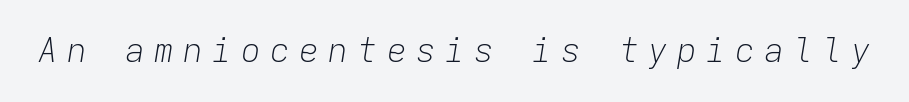
Q: Is the text bold? A: No.
Q: Is the text italic (slanted)? A: Yes, it leans right by about 9 degrees.
Q: Is the text underlined? A: No.
Q: Is the spacing between letters normal or unusually wide? A: Unusually wide.
Q: Width (condensed, normal, or wide)? A: Normal.
Q: Stroke contrast? A: Low.
Q: x-height? A: Medium.
Q: Monospaced? A: Yes.
